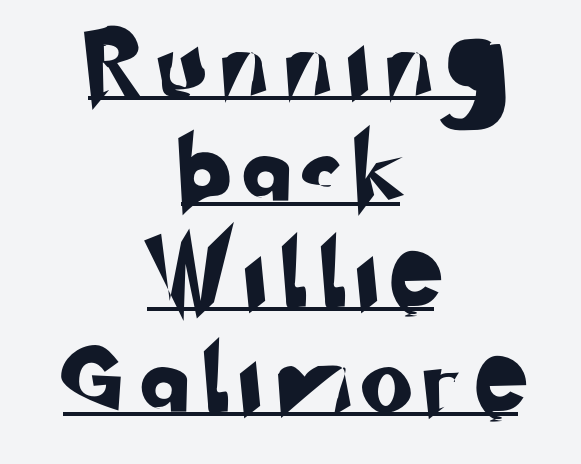
The image shows 65 px sans-serif type; set centered, normal line spacing (1.62x), unusually wide letter spacing (+0.3 em), underlined; low stroke contrast and a small x-height.
